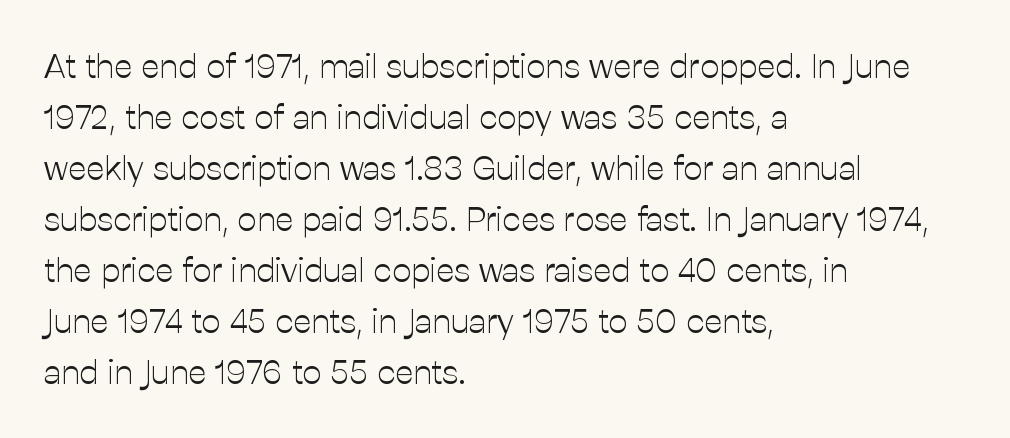
Q: Is the text bold? A: No.
Q: Is the text italic (slanted)? A: No, it is upright.
Q: Is the typeface a serif or a sans-serif typeface? A: Sans-serif.
Q: Is the text underlined? A: No.
Q: How is the paragraph aligned? A: Left-aligned.
Q: Is the spacing between letters normal or unusually wide? A: Normal.
Q: Is the spacing between lines tight, normal or loose? A: Normal.
Q: Width (condensed, normal, or wide)? A: Normal.
Q: Stroke contrast? A: Low.
Q: x-height? A: Medium.
Q: Monospaced? A: No.
